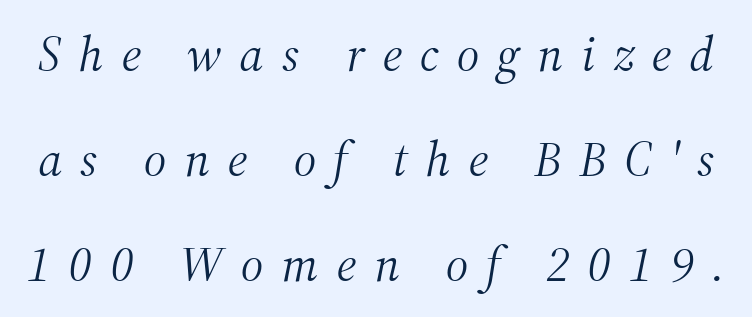
{"serif": "yes", "italic": "yes", "lean": "right", "slant_degrees": 12, "bold": "no", "weight": "light", "width": "normal", "stroke_contrast": "medium", "x_height": "medium", "monospaced": "no", "underline": "no", "line_spacing": "loose", "line_spacing_ratio": 2.1, "letter_spacing": "wide", "letter_spacing_em": 0.36, "glyph_px": 50}
